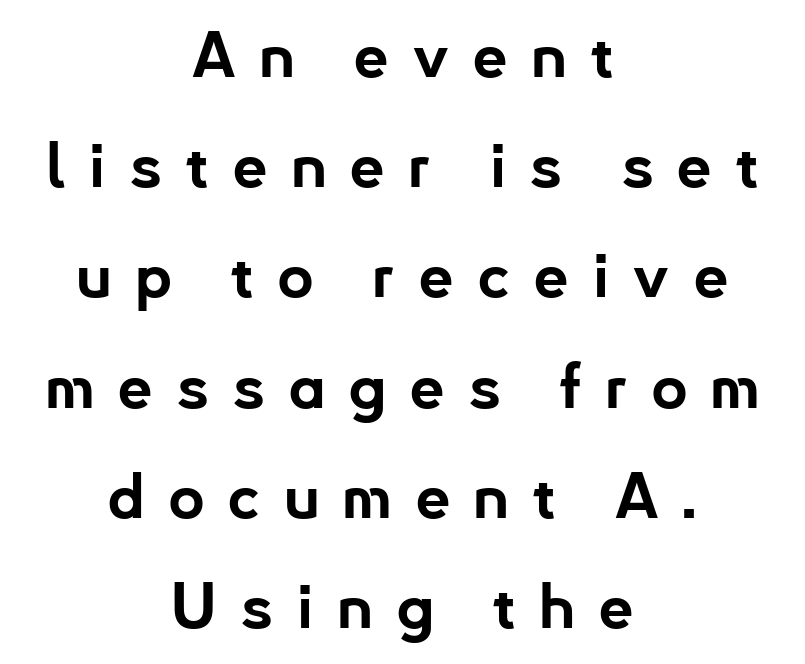
The type is letterspaced generously, with wide tracking. The specimen reads as upright at a glance. The designer went with a sans here, leaving each stem footless. Underlining? Definitely not there. Is this a fixed-width face? No — the glyphs have proportional, varying widths.
